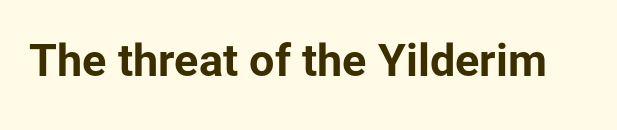
{"serif": "no", "italic": "no", "bold": "yes", "weight": "bold", "width": "normal", "stroke_contrast": "low", "x_height": "medium", "monospaced": "no", "underline": "no", "letter_spacing": "normal", "letter_spacing_em": 0.0, "glyph_px": 45}
